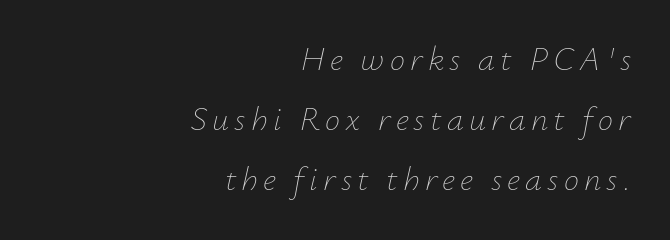
{"italic": "yes", "lean": "right", "slant_degrees": 12, "bold": "no", "weight": "thin", "width": "normal", "stroke_contrast": "low", "x_height": "small", "monospaced": "no", "underline": "no", "align": "right", "line_spacing_ratio": 1.77, "glyph_px": 34}
